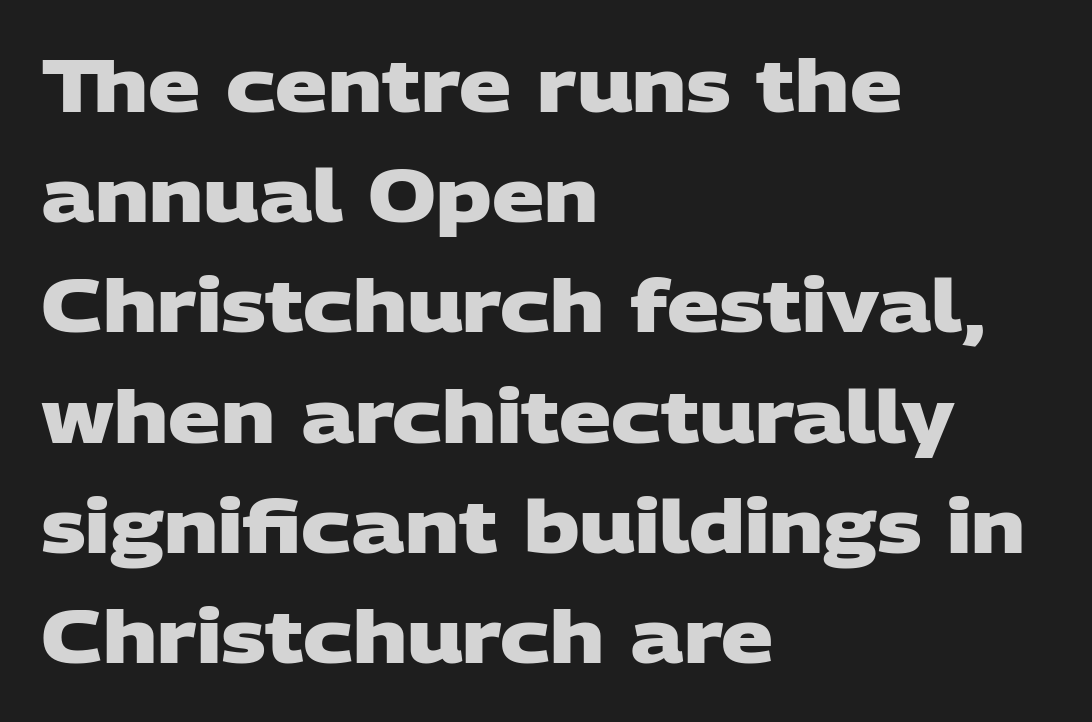
Q: Is the text bold? A: Yes.
Q: Is the typeface a serif or a sans-serif typeface? A: Sans-serif.
Q: Is the text underlined? A: No.
Q: How is the paragraph aligned? A: Left-aligned.
Q: Is the spacing between letters normal or unusually wide? A: Normal.
Q: Is the spacing between lines tight, normal or loose? A: Normal.
Q: Width (condensed, normal, or wide)? A: Wide.
Q: Stroke contrast? A: Low.
Q: x-height? A: Large.
Q: Monospaced? A: No.
